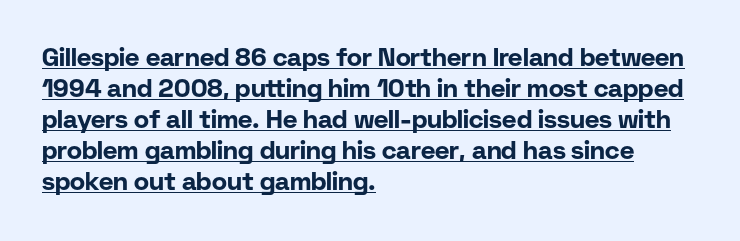
{"italic": "no", "bold": "yes", "underline": "yes", "align": "left", "line_spacing_ratio": 1.24, "letter_spacing": "normal", "letter_spacing_em": 0.0, "glyph_px": 25}
